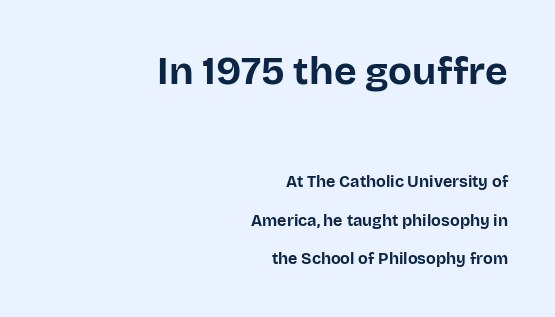
The image shows 39 px bold sans-serif type, upright; set right-aligned, loose line spacing (2.41x), normal letter spacing, not underlined; the first (top) block is 2.44x larger; low stroke contrast and a large x-height.
